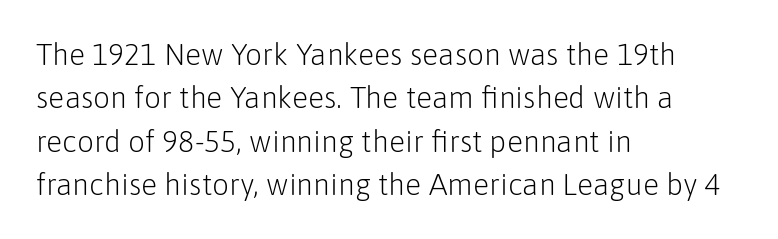
Q: Is the text bold? A: No.
Q: Is the text italic (slanted)? A: No, it is upright.
Q: Is the typeface a serif or a sans-serif typeface? A: Sans-serif.
Q: Is the text underlined? A: No.
Q: How is the paragraph aligned? A: Left-aligned.
Q: Is the spacing between letters normal or unusually wide? A: Normal.
Q: Is the spacing between lines tight, normal or loose? A: Normal.
Q: Width (condensed, normal, or wide)? A: Normal.
Q: Stroke contrast? A: Low.
Q: x-height? A: Medium.
Q: Monospaced? A: No.
